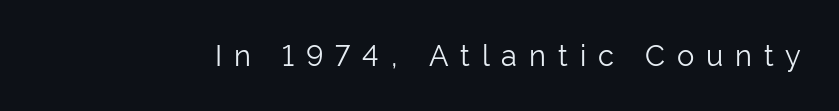
{"serif": "no", "italic": "no", "bold": "no", "weight": "light", "width": "normal", "stroke_contrast": "low", "x_height": "medium", "monospaced": "no", "underline": "no", "letter_spacing": "wide", "letter_spacing_em": 0.41, "glyph_px": 29}
